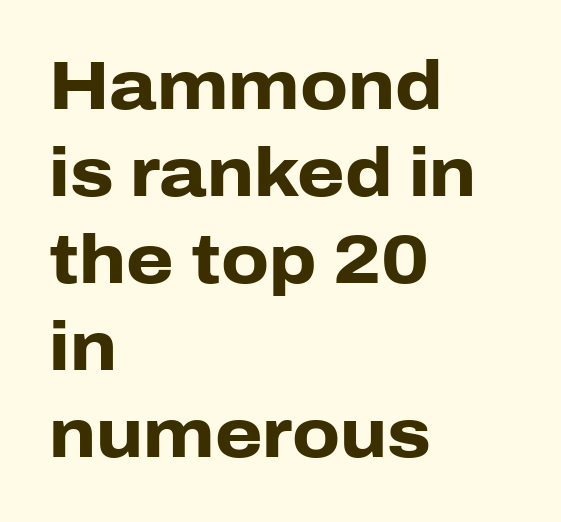
Q: Is the text bold? A: Yes.
Q: Is the text italic (slanted)? A: No, it is upright.
Q: Is the typeface a serif or a sans-serif typeface? A: Sans-serif.
Q: Is the text underlined? A: No.
Q: How is the paragraph aligned? A: Left-aligned.
Q: Is the spacing between letters normal or unusually wide? A: Normal.
Q: Is the spacing between lines tight, normal or loose? A: Normal.
Q: Width (condensed, normal, or wide)? A: Normal.
Q: Stroke contrast? A: Low.
Q: x-height? A: Medium.
Q: Monospaced? A: No.
